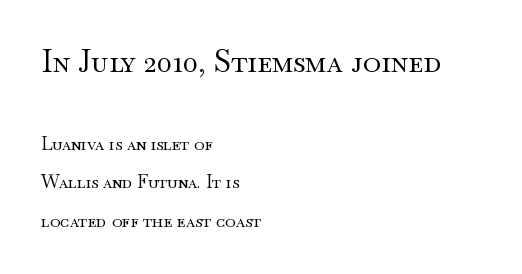
Q: Is the text bold? A: No.
Q: Is the text italic (slanted)? A: No, it is upright.
Q: Is the typeface a serif or a sans-serif typeface? A: Serif.
Q: Is the text underlined? A: No.
Q: How is the paragraph aligned? A: Left-aligned.
Q: Is the spacing between letters normal or unusually wide? A: Normal.
Q: Is the spacing between lines tight, normal or loose? A: Loose.
Q: Which block of text is set in a larger size, the first (top) or the second (bottom)? A: The first (top) one.
Q: Width (condensed, normal, or wide)? A: Wide.
Q: Stroke contrast? A: Medium.
Q: x-height? A: Small.
Q: Monospaced? A: No.
